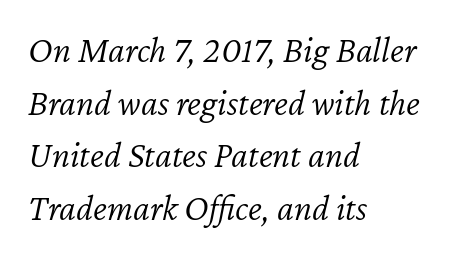
Proportional: the letters do not fall into vertical columns. In terms of posture, this sample is oblique. Look at the tracking — it's just the regular setting, nothing added. This sample is left-justified, so line endings fall wherever the words run out. The strip under each line holds only bare page. Quick note: interline space is typical.
